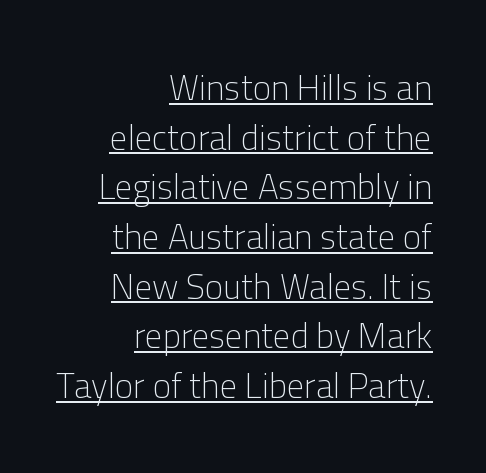
Q: Is the text bold? A: No.
Q: Is the text italic (slanted)? A: No, it is upright.
Q: Is the typeface a serif or a sans-serif typeface? A: Sans-serif.
Q: Is the text underlined? A: Yes.
Q: How is the paragraph aligned? A: Right-aligned.
Q: Is the spacing between letters normal or unusually wide? A: Normal.
Q: Is the spacing between lines tight, normal or loose? A: Normal.
Q: Width (condensed, normal, or wide)? A: Normal.
Q: Stroke contrast? A: Low.
Q: x-height? A: Medium.
Q: Monospaced? A: No.
